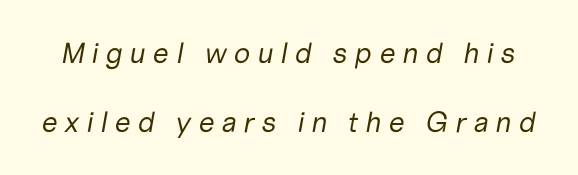
{"italic": "yes", "lean": "right", "slant_degrees": 10, "bold": "no", "weight": "regular", "width": "normal", "stroke_contrast": "low", "x_height": "medium", "monospaced": "no", "underline": "no", "line_spacing": "loose", "line_spacing_ratio": 2.38, "letter_spacing": "wide", "letter_spacing_em": 0.23, "glyph_px": 29}
